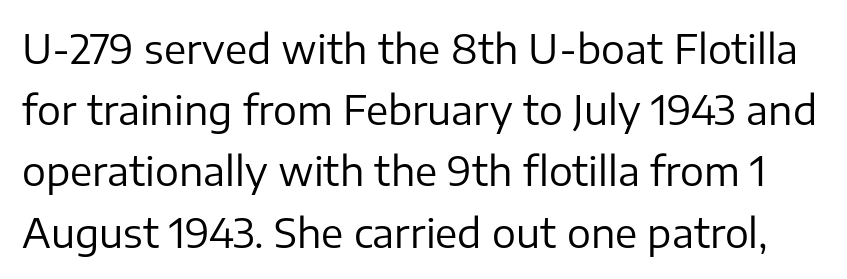
{"serif": "no", "italic": "no", "bold": "no", "weight": "regular", "width": "normal", "stroke_contrast": "low", "x_height": "medium", "monospaced": "no", "underline": "no", "line_spacing": "normal", "line_spacing_ratio": 1.53, "letter_spacing": "normal", "letter_spacing_em": 0.0, "glyph_px": 40}
